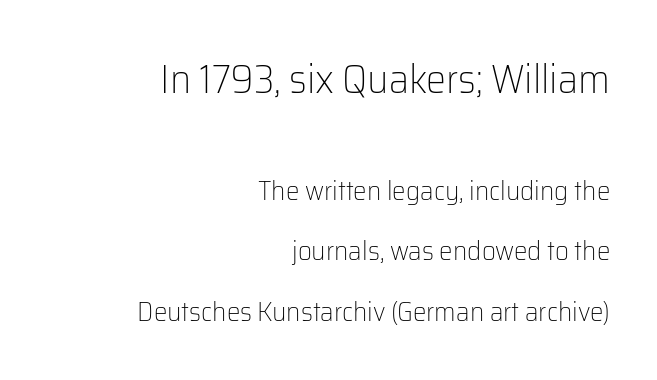
Q: Is the text bold? A: No.
Q: Is the text italic (slanted)? A: No, it is upright.
Q: Is the typeface a serif or a sans-serif typeface? A: Sans-serif.
Q: Is the text underlined? A: No.
Q: How is the paragraph aligned? A: Right-aligned.
Q: Is the spacing between letters normal or unusually wide? A: Normal.
Q: Is the spacing between lines tight, normal or loose? A: Loose.
Q: Which block of text is set in a larger size, the first (top) or the second (bottom)? A: The first (top) one.
Q: Width (condensed, normal, or wide)? A: Normal.
Q: Stroke contrast? A: Low.
Q: x-height? A: Medium.
Q: Monospaced? A: No.
